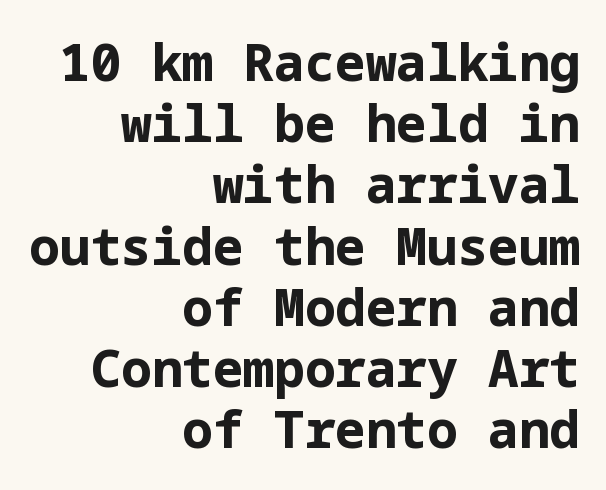
The image shows 51 px bold sans-serif type, upright; set right-aligned, line spacing 1.2x, normal letter spacing, not underlined; low stroke contrast and a medium x-height.
